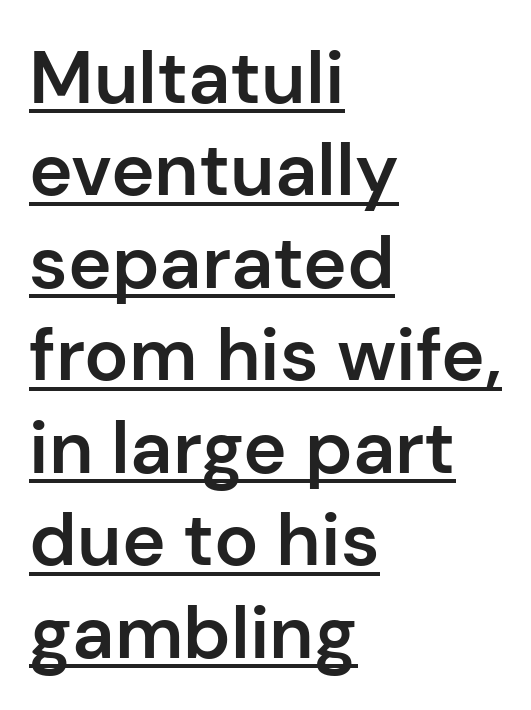
Q: Is the text bold? A: Semi-bold.
Q: Is the text italic (slanted)? A: No, it is upright.
Q: Is the typeface a serif or a sans-serif typeface? A: Sans-serif.
Q: Is the text underlined? A: Yes.
Q: How is the paragraph aligned? A: Left-aligned.
Q: Is the spacing between letters normal or unusually wide? A: Normal.
Q: Is the spacing between lines tight, normal or loose? A: Normal.
Q: Width (condensed, normal, or wide)? A: Normal.
Q: Stroke contrast? A: Low.
Q: x-height? A: Medium.
Q: Monospaced? A: No.
